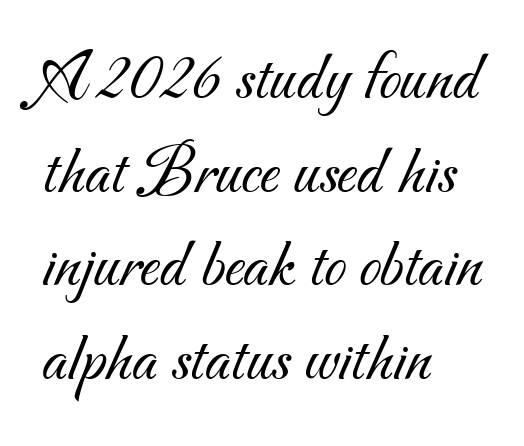
Q: Is the text bold? A: No.
Q: Is the typeface a serif or a sans-serif typeface? A: Sans-serif.
Q: Is the text underlined? A: No.
Q: How is the paragraph aligned? A: Left-aligned.
Q: Is the spacing between letters normal or unusually wide? A: Normal.
Q: Is the spacing between lines tight, normal or loose? A: Normal.
Q: Width (condensed, normal, or wide)? A: Normal.
Q: Stroke contrast? A: Medium.
Q: x-height? A: Small.
Q: Monospaced? A: No.
